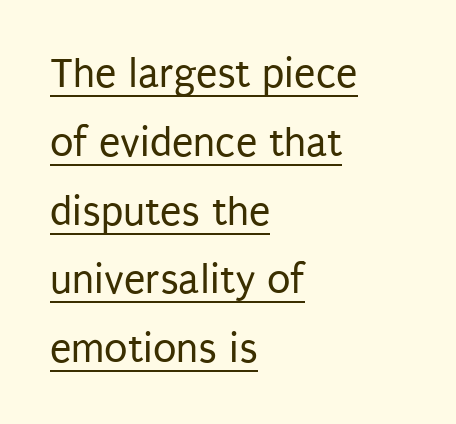
{"serif": "no", "italic": "no", "bold": "no", "weight": "regular", "width": "condensed", "stroke_contrast": "low", "x_height": "large", "monospaced": "no", "underline": "yes", "align": "left", "line_spacing": "normal", "line_spacing_ratio": 1.6, "letter_spacing": "normal", "letter_spacing_em": 0.0, "glyph_px": 43}
